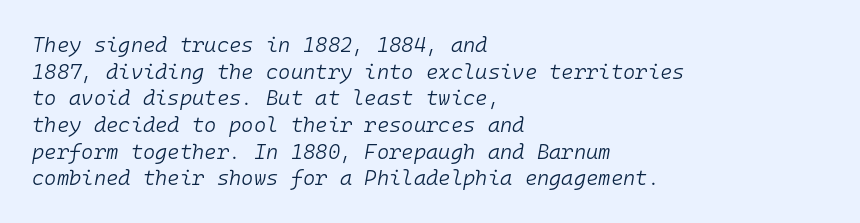
This reads as an unemphasized weight, regular at the heaviest. Characters follow at the spacing the type designer built in. These lines were composed using italics. Each row of text sits above clean, open space. Teacher's note: observe the even left margin — that is flush-left alignment. What's the leading like? Ordinary, nothing unusual.
